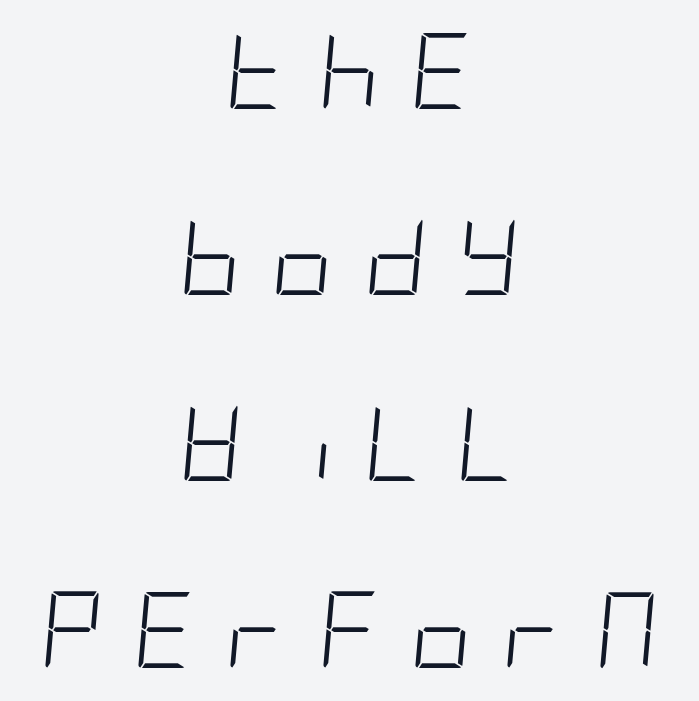
{"italic": "yes", "lean": "right", "slant_degrees": 5, "bold": "no", "weight": "light", "width": "condensed", "stroke_contrast": "low", "x_height": "large", "underline": "no", "align": "center", "line_spacing": "loose", "line_spacing_ratio": 2.45, "letter_spacing": "wide", "letter_spacing_em": 0.4, "glyph_px": 76}
